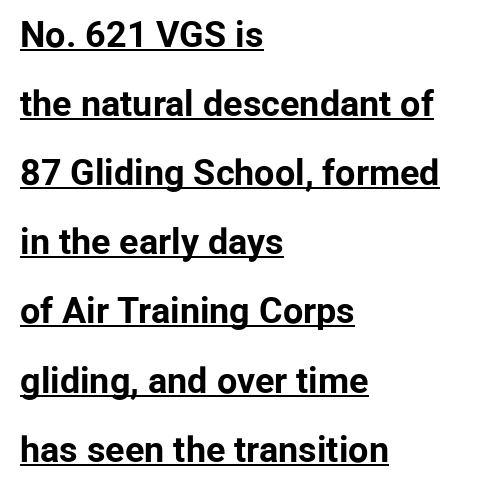
{"serif": "no", "italic": "no", "bold": "yes", "weight": "bold", "width": "normal", "stroke_contrast": "low", "x_height": "medium", "monospaced": "no", "underline": "yes", "align": "left", "line_spacing": "loose", "line_spacing_ratio": 1.92, "letter_spacing": "normal", "letter_spacing_em": 0.0, "glyph_px": 36}
